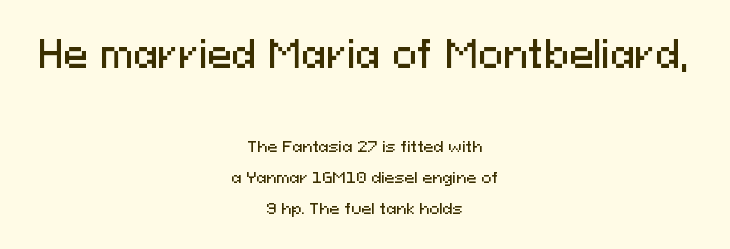
{"serif": "no", "italic": "no", "width": "normal", "stroke_contrast": "medium", "x_height": "medium", "monospaced": "no", "underline": "no", "align": "center", "line_spacing": "loose", "line_spacing_ratio": 2.06, "letter_spacing": "normal", "letter_spacing_em": 0.0, "larger_block": "first", "size_ratio": 2.47, "glyph_px": 37}
